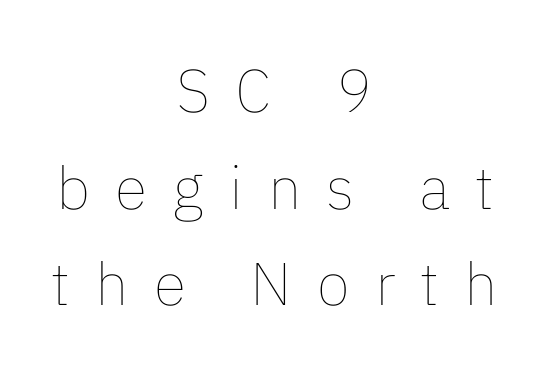
The image shows 60 px thin type, upright; set centered, normal line spacing (1.61x), unusually wide letter spacing (+0.42 em), not underlined; low stroke contrast and a medium x-height.
